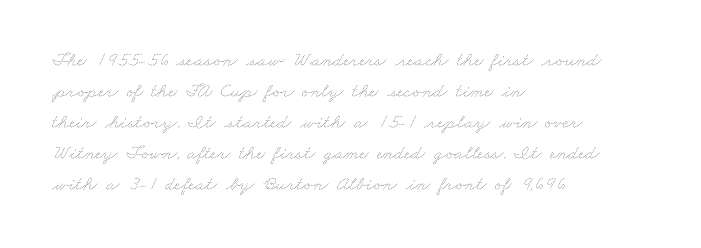
The image shows 20 px text type; set left-aligned, normal line spacing (1.55x), normal letter spacing, not underlined.
